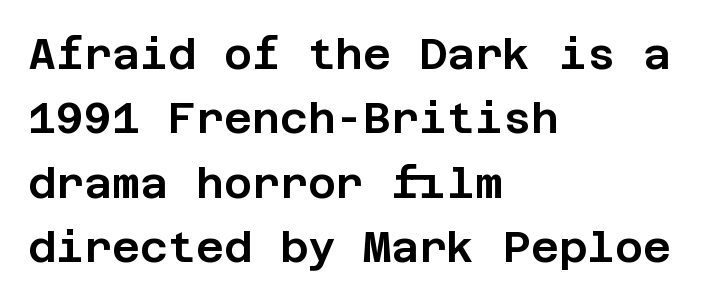
The image shows 43 px sans-serif type, upright; set left-aligned, normal line spacing (1.5x), normal letter spacing, not underlined; low stroke contrast and a large x-height.
